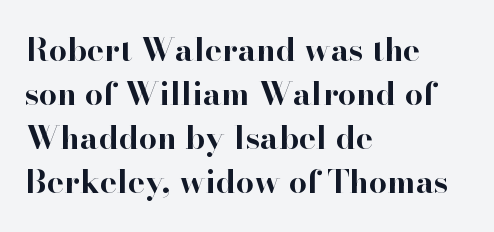
The image shows 32 px bold serif type, upright; set left-aligned, normal line spacing (1.38x), normal letter spacing, not underlined; high stroke contrast and a small x-height.
